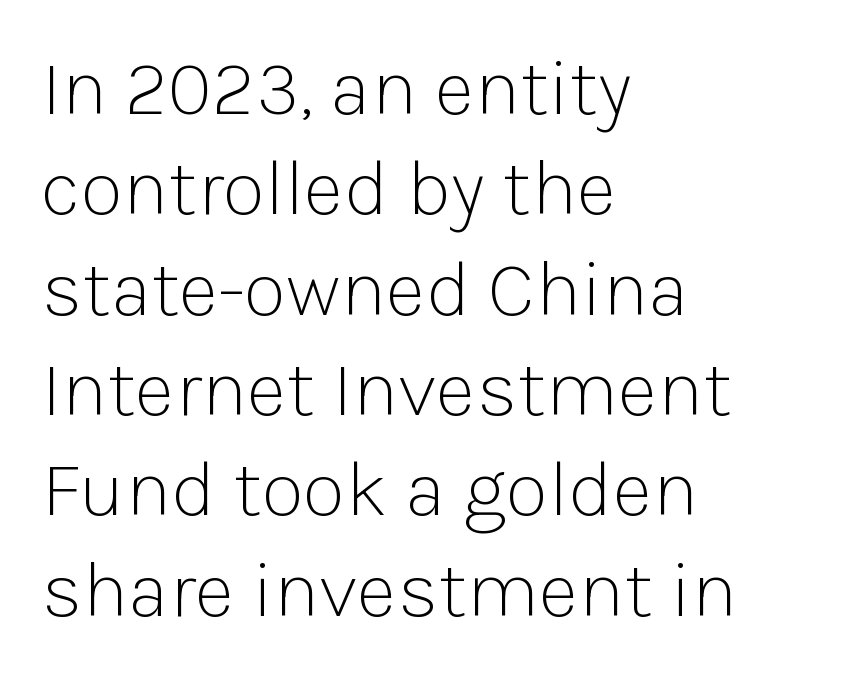
Lines of text with bare space underneath. A typesetter would call this proportional, since set widths differ per character. This is not heavy type; no bold has been used. The axis of the letterforms is exactly vertical. The passage shown is typeset with a sans-serif family. Horizontally, the lines are justified to the leading edge only.
